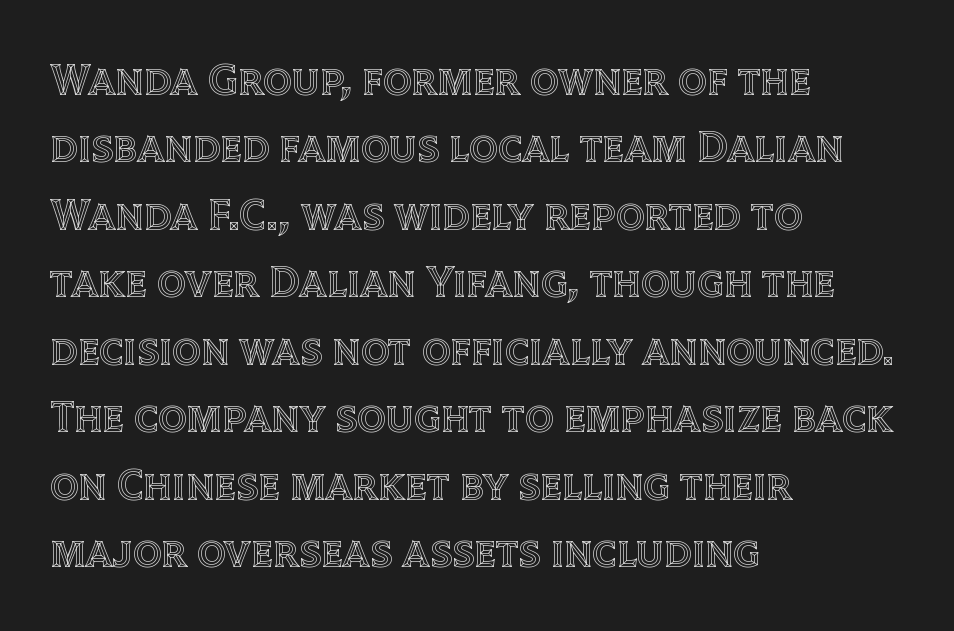
{"italic": "no", "width": "normal", "x_height": "large", "monospaced": "no", "underline": "no", "align": "left", "line_spacing": "normal", "line_spacing_ratio": 1.5, "letter_spacing": "normal", "letter_spacing_em": 0.0, "glyph_px": 45}
